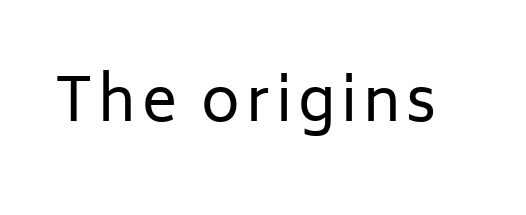
The image shows 59 px regular-weight sans-serif type, upright; set not underlined; low stroke contrast and a medium x-height.
